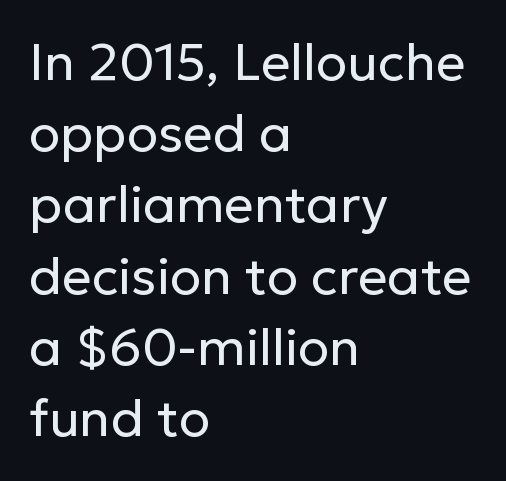
The weight tops out at a normal text grade. Nope, no serifs anywhere on these letters. Posture: straight, roman, zero tilt. There is no visible air inserted between adjacent glyphs. Varying glyph widths throughout — classic text-font behaviour. The rendering uses a moderate line-height, typical for paragraphs.
